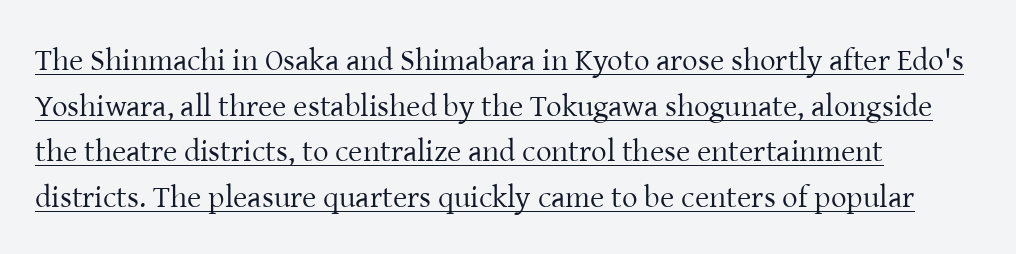
Do the characters align in a grid? No, the font is proportional. Regular leading. The letterforms sit at book weight or below. Underlining? Definitely there. Classification — serif.
